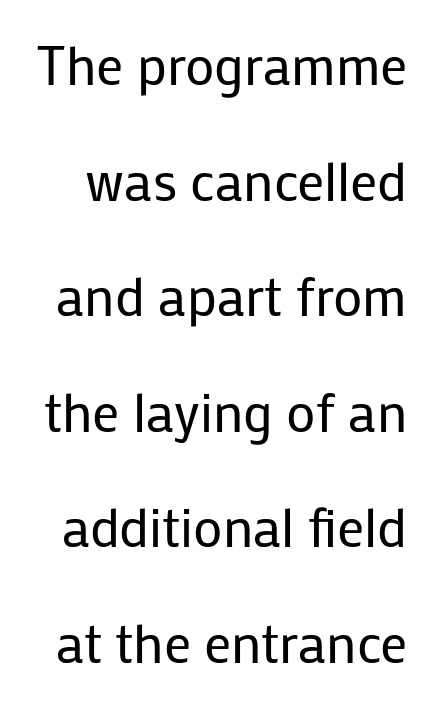
Q: Is the text bold? A: No.
Q: Is the text italic (slanted)? A: No, it is upright.
Q: Is the typeface a serif or a sans-serif typeface? A: Sans-serif.
Q: Is the text underlined? A: No.
Q: Is the spacing between letters normal or unusually wide? A: Normal.
Q: Is the spacing between lines tight, normal or loose? A: Loose.
Q: Width (condensed, normal, or wide)? A: Normal.
Q: Stroke contrast? A: Low.
Q: x-height? A: Medium.
Q: Monospaced? A: No.
